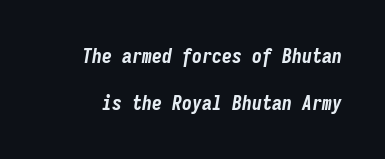
The image shows 20 px bold type, italic (leaning right); set loose line spacing (2.33x), normal letter spacing, not underlined.
